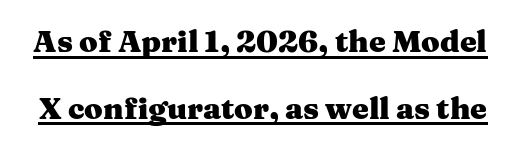
Q: Is the text bold? A: Yes.
Q: Is the text italic (slanted)? A: No, it is upright.
Q: Is the typeface a serif or a sans-serif typeface? A: Serif.
Q: Is the text underlined? A: Yes.
Q: Is the spacing between letters normal or unusually wide? A: Normal.
Q: Is the spacing between lines tight, normal or loose? A: Loose.
Q: Width (condensed, normal, or wide)? A: Wide.
Q: Stroke contrast? A: Medium.
Q: x-height? A: Medium.
Q: Monospaced? A: No.
